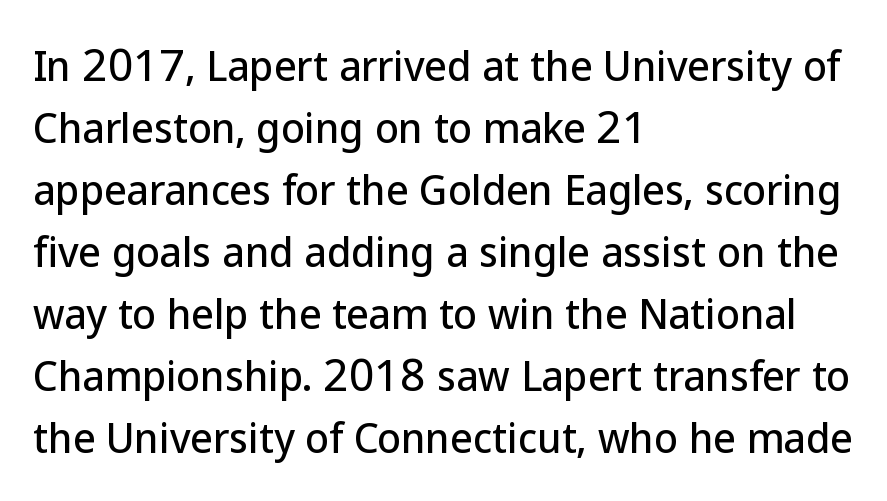
The gaps between neighbouring characters are ordinary and unremarkable. The lines in this sample share a left origin and differ only in where they stop. You could not count columns in this text — the font is proportionally spaced. The space between consecutive lines is moderate. Descenders are the only things crossing below the line. The lettering holds an erect, upright posture throughout.
